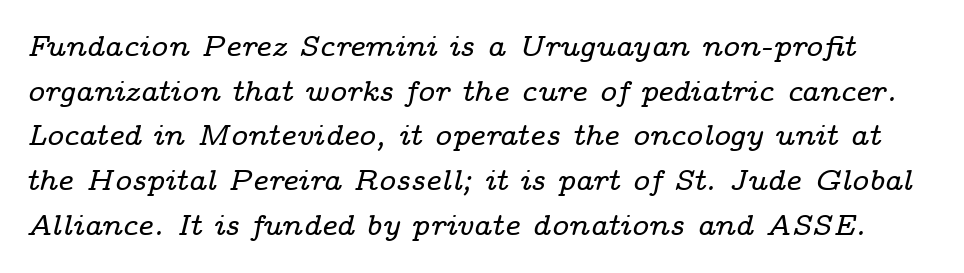
The image shows 29 px wide serif type, italic (leaning right); set normal line spacing (1.54x), normal letter spacing, not underlined; low stroke contrast and a medium x-height.
